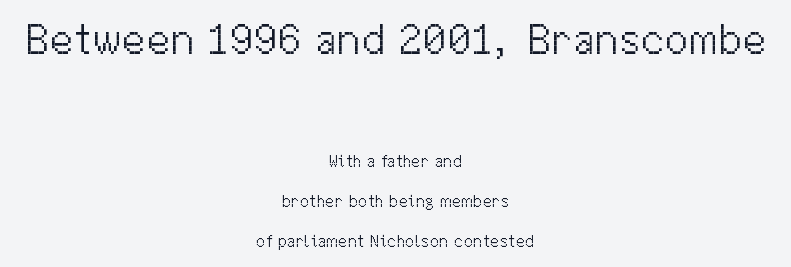
Horizontal bands of white between lines are thick stripes. The font's upright variant was chosen for this text. Top chunk: large. Bottom chunk: small. Any mark beneath the type? The region is blank. Bold? No — there's no thickening of the strokes.
